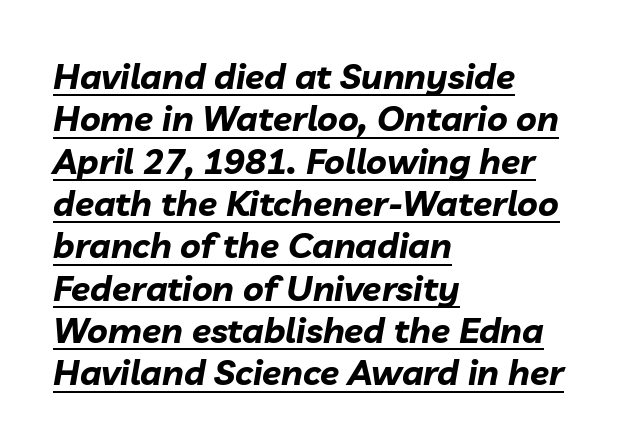
{"italic": "yes", "lean": "right", "slant_degrees": 10, "bold": "yes", "weight": "bold", "width": "normal", "stroke_contrast": "low", "x_height": "medium", "monospaced": "no", "underline": "yes", "align": "left", "line_spacing_ratio": 1.21, "letter_spacing": "normal", "letter_spacing_em": 0.0, "glyph_px": 35}
